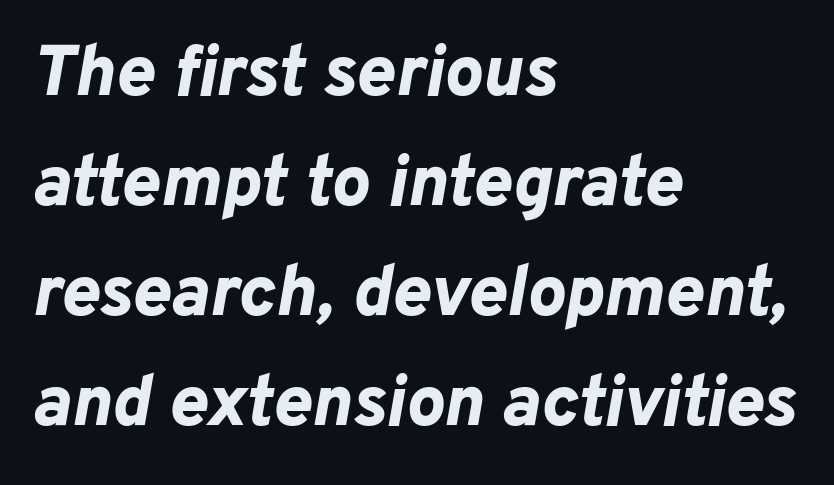
Q: Is the text bold? A: Yes.
Q: Is the text italic (slanted)? A: Yes, it leans right by about 10 degrees.
Q: Is the text underlined? A: No.
Q: How is the paragraph aligned? A: Left-aligned.
Q: Is the spacing between letters normal or unusually wide? A: Normal.
Q: Is the spacing between lines tight, normal or loose? A: Normal.
Q: Width (condensed, normal, or wide)? A: Normal.
Q: Stroke contrast? A: Low.
Q: x-height? A: Medium.
Q: Monospaced? A: No.
